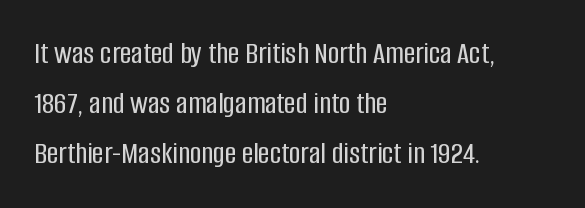
{"serif": "no", "italic": "no", "width": "condensed", "stroke_contrast": "low", "x_height": "large", "monospaced": "no", "underline": "no", "align": "left", "line_spacing": "normal", "line_spacing_ratio": 1.57, "letter_spacing": "normal", "letter_spacing_em": 0.0, "glyph_px": 32}
